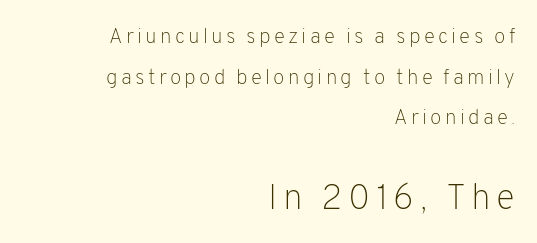
The text block is weighted toward the right margin, trailing off unevenly leftward. Think of a printed novel: that variable character pitch is what you see here. Check where the strokes stop: nothing finishes them off — pure sans. Compared with typical paragraphs, the rows here are farther apart.
